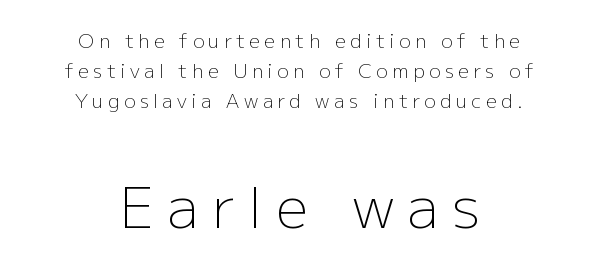
Q: Is the text bold? A: No.
Q: Is the text italic (slanted)? A: No, it is upright.
Q: Is the typeface a serif or a sans-serif typeface? A: Sans-serif.
Q: Is the text underlined? A: No.
Q: How is the paragraph aligned? A: Centered.
Q: Is the spacing between letters normal or unusually wide? A: Unusually wide.
Q: Is the spacing between lines tight, normal or loose? A: Normal.
Q: Which block of text is set in a larger size, the first (top) or the second (bottom)? A: The second (bottom) one.
Q: Width (condensed, normal, or wide)? A: Normal.
Q: Stroke contrast? A: Low.
Q: x-height? A: Medium.
Q: Monospaced? A: No.
